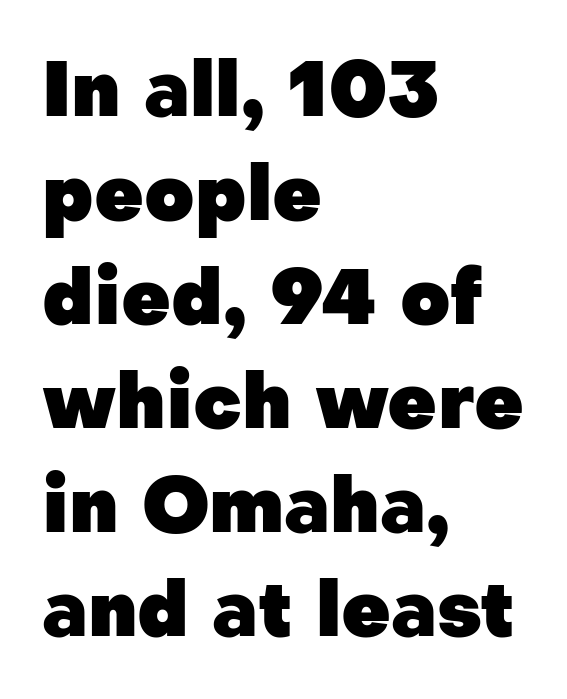
{"serif": "no", "italic": "no", "bold": "yes", "weight": "heavy", "width": "normal", "stroke_contrast": "low", "x_height": "medium", "monospaced": "no", "underline": "no", "align": "left", "line_spacing": "normal", "line_spacing_ratio": 1.35, "letter_spacing": "normal", "letter_spacing_em": 0.0, "glyph_px": 77}
